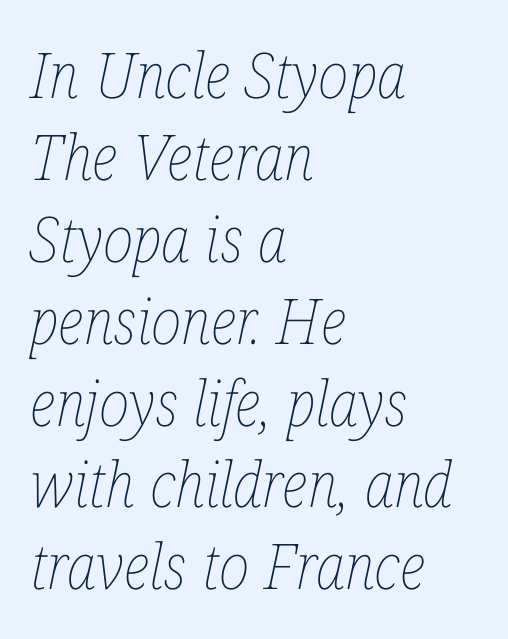
{"italic": "yes", "lean": "right", "slant_degrees": 12, "bold": "no", "weight": "thin", "width": "condensed", "stroke_contrast": "low", "x_height": "medium", "monospaced": "no", "underline": "no", "align": "left", "line_spacing": "normal", "line_spacing_ratio": 1.3, "letter_spacing": "normal", "letter_spacing_em": 0.0, "glyph_px": 63}
